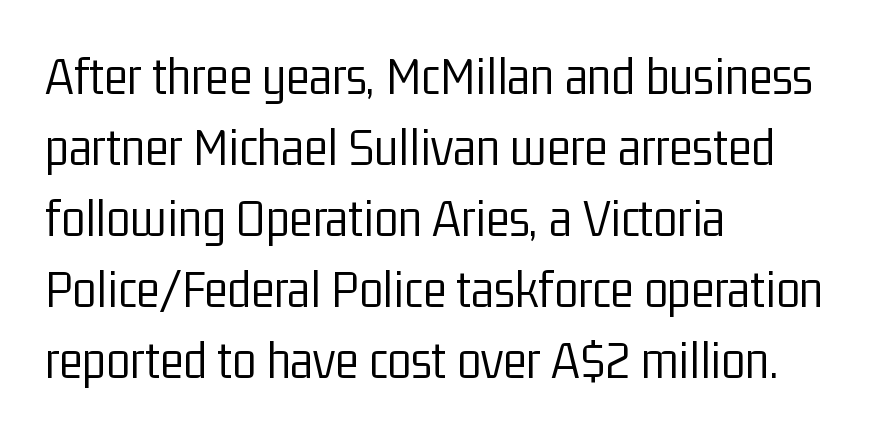
Q: Is the text bold? A: No.
Q: Is the text italic (slanted)? A: No, it is upright.
Q: Is the typeface a serif or a sans-serif typeface? A: Sans-serif.
Q: Is the text underlined? A: No.
Q: How is the paragraph aligned? A: Left-aligned.
Q: Is the spacing between letters normal or unusually wide? A: Normal.
Q: Is the spacing between lines tight, normal or loose? A: Normal.
Q: Width (condensed, normal, or wide)? A: Condensed.
Q: Stroke contrast? A: Low.
Q: x-height? A: Medium.
Q: Monospaced? A: No.
